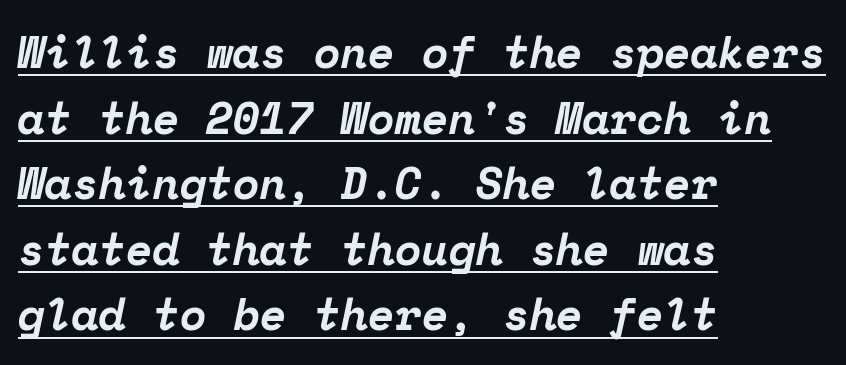
The rendering uses typewriter-style spacing with identical character cells. Would a proofreader flag this as italicized? Yes. The passage shown is underscored from start to finish. A serif font was chosen for this passage. Line spacing here is normal. Typesetter's note: full bold, strokes at maximum text heaviness.
